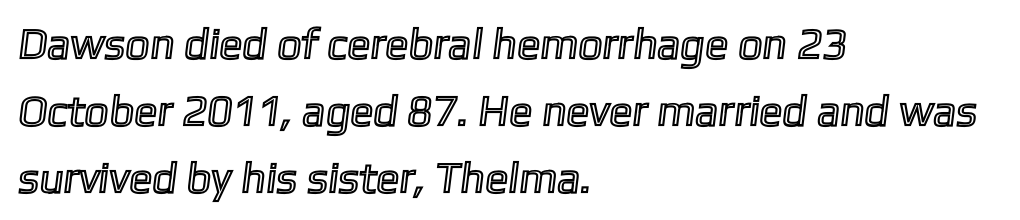
In terms of letterspacing, this is plain default setting. These lines are rendered in a variable-pitch font. This rendering uses left alignment, leaving the right contour irregular. Underline: absent.
